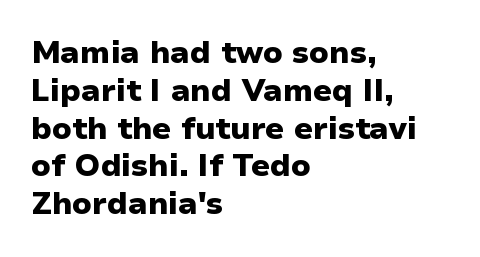
Q: Is the text bold? A: Yes.
Q: Is the text italic (slanted)? A: No, it is upright.
Q: Is the typeface a serif or a sans-serif typeface? A: Sans-serif.
Q: Is the text underlined? A: No.
Q: How is the paragraph aligned? A: Left-aligned.
Q: Is the spacing between letters normal or unusually wide? A: Normal.
Q: Width (condensed, normal, or wide)? A: Normal.
Q: Stroke contrast? A: Low.
Q: x-height? A: Medium.
Q: Monospaced? A: No.
